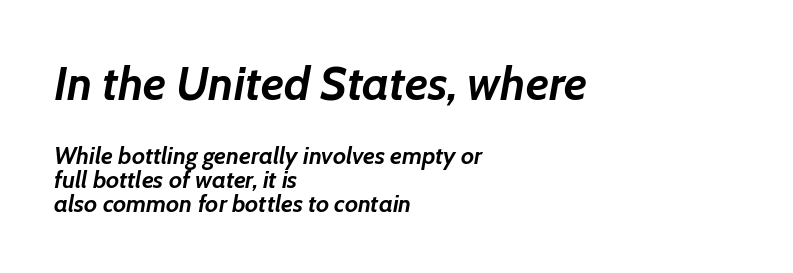
{"italic": "yes", "lean": "right", "slant_degrees": 7, "bold": "yes", "weight": "semibold", "width": "normal", "stroke_contrast": "low", "x_height": "medium", "monospaced": "no", "underline": "no", "align": "left", "line_spacing": "tight", "line_spacing_ratio": 1.02, "letter_spacing": "normal", "letter_spacing_em": 0.0, "larger_block": "first", "size_ratio": 1.96, "glyph_px": 47}
